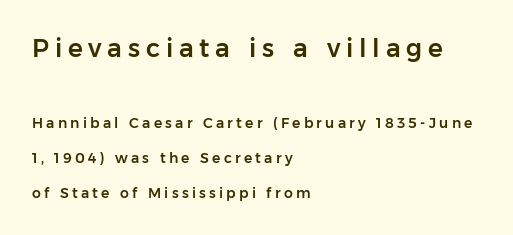
{"italic": "no", "underline": "no", "align": "left", "line_spacing": "loose", "line_spacing_ratio": 2.5, "letter_spacing": "wide", "letter_spacing_em": 0.23, "larger_block": "first", "size_ratio": 1.79, "glyph_px": 25}
